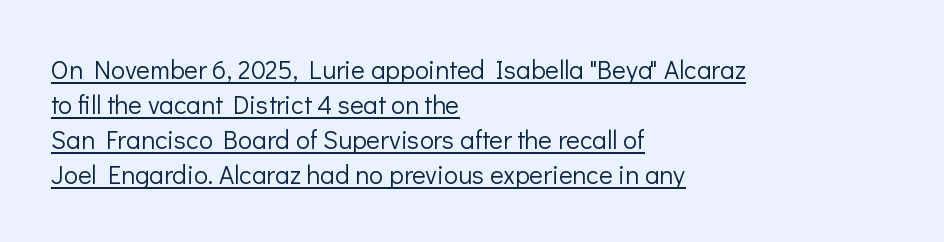
A roman cut, with each character standing at attention. Compared with typical body copy, the letter spacing here is the same. Does a line run under the words? Yes, clearly. Alignment: flush left. No chunkiness to these letters — they're not bold.
